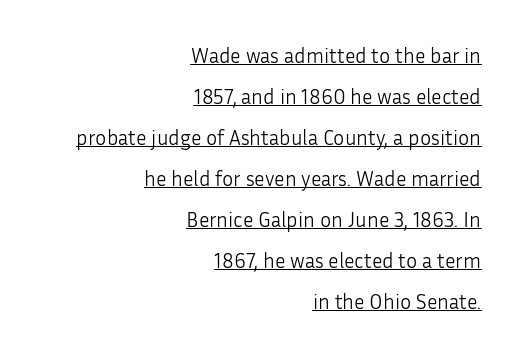
Q: Is the text bold? A: No.
Q: Is the text italic (slanted)? A: No, it is upright.
Q: Is the text underlined? A: Yes.
Q: How is the paragraph aligned? A: Right-aligned.
Q: Is the spacing between letters normal or unusually wide? A: Normal.
Q: Is the spacing between lines tight, normal or loose? A: Loose.
